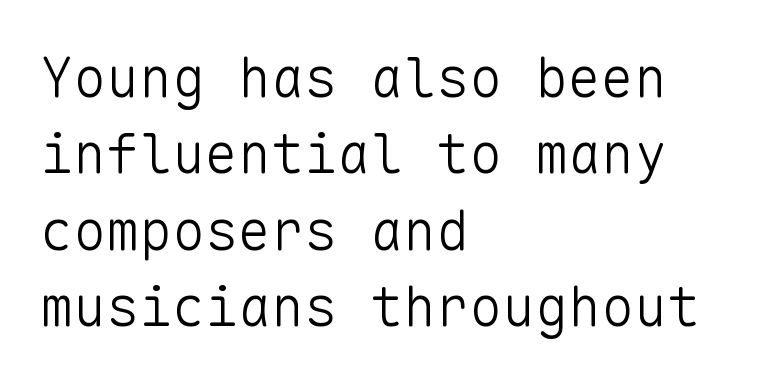
{"serif": "no", "italic": "no", "bold": "no", "weight": "light", "width": "normal", "stroke_contrast": "low", "x_height": "medium", "monospaced": "yes", "underline": "no", "align": "left", "line_spacing": "normal", "line_spacing_ratio": 1.39, "letter_spacing": "normal", "letter_spacing_em": 0.0, "glyph_px": 55}
